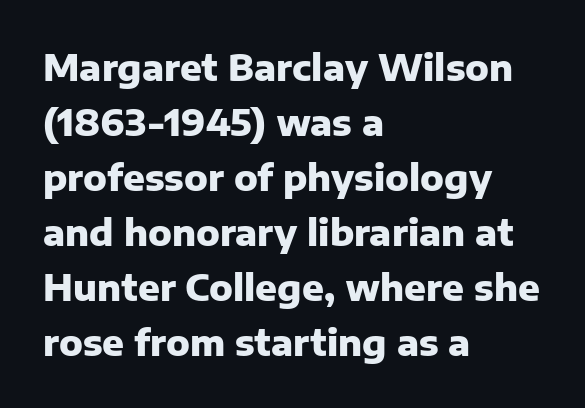
Q: Is the text bold? A: Yes.
Q: Is the text italic (slanted)? A: No, it is upright.
Q: Is the typeface a serif or a sans-serif typeface? A: Sans-serif.
Q: Is the text underlined? A: No.
Q: How is the paragraph aligned? A: Left-aligned.
Q: Is the spacing between letters normal or unusually wide? A: Normal.
Q: Is the spacing between lines tight, normal or loose? A: Normal.
Q: Width (condensed, normal, or wide)? A: Normal.
Q: Stroke contrast? A: Low.
Q: x-height? A: Medium.
Q: Monospaced? A: No.
